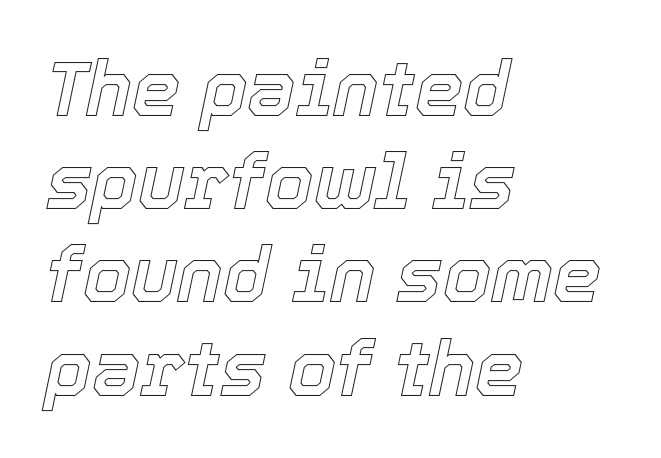
The image shows 77 px text type, italic (leaning right); set left-aligned, line spacing 1.21x, normal letter spacing, not underlined; a medium x-height.
